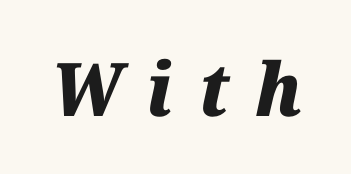
The image shows 74 px heavy type, italic (leaning right); set unusually wide letter spacing (+0.36 em), not underlined; medium stroke contrast and a medium x-height.
